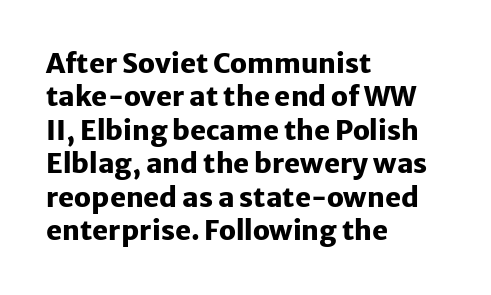
There is no visible air inserted between adjacent glyphs. Compared with a centered layout, this one pins lines to the left instead. The strokes are fattened all the way to bold. A typesetter would mark this as roman, not italic. The words here are not underlined.
